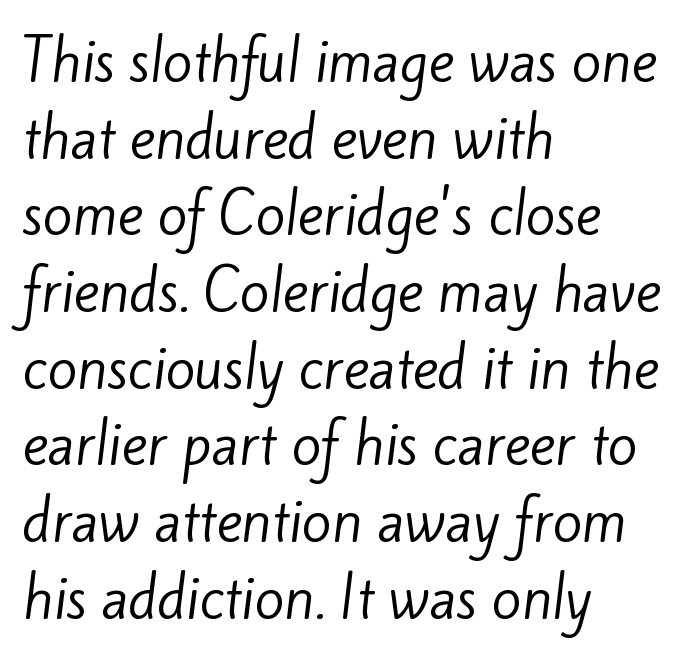
Rows of type keep a routine distance in the vertical direction. Note: no serifs on the glyphs. The rag falls on the right side of this text block. The passage shown has conventional tracking throughout. Do the characters align in a grid? No, the font is proportional. Words float on clear page, feet unadorned.
